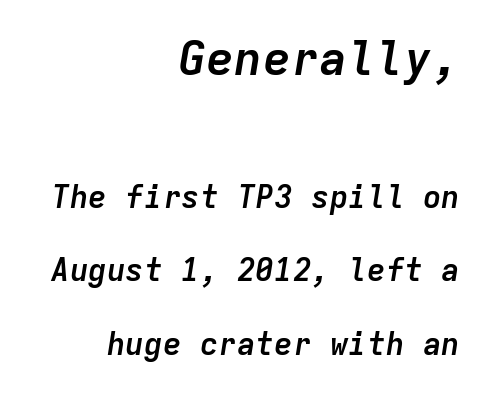
The image shows 47 px semibold type, italic (leaning right), monospaced; set right-aligned, loose line spacing (2.37x), normal letter spacing, not underlined; the first (top) block is 1.52x larger; low stroke contrast and a medium x-height.
